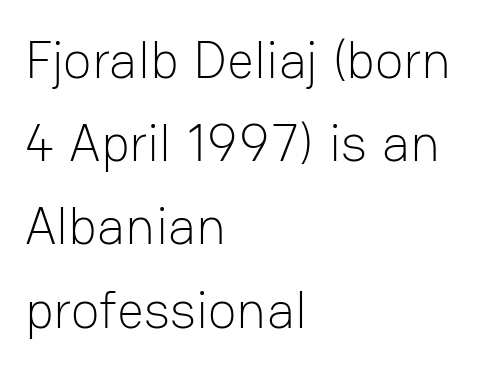
The face looks like a standard text weight, possibly lighter. Inter-character spacing is left at the font's built-in metrics. Is this a fixed-width face? No — the glyphs have proportional, varying widths. Horizontally, the lines are justified to the leading edge only. Upright lettering throughout. The characters display no serif detailing; their extremities are plain.
